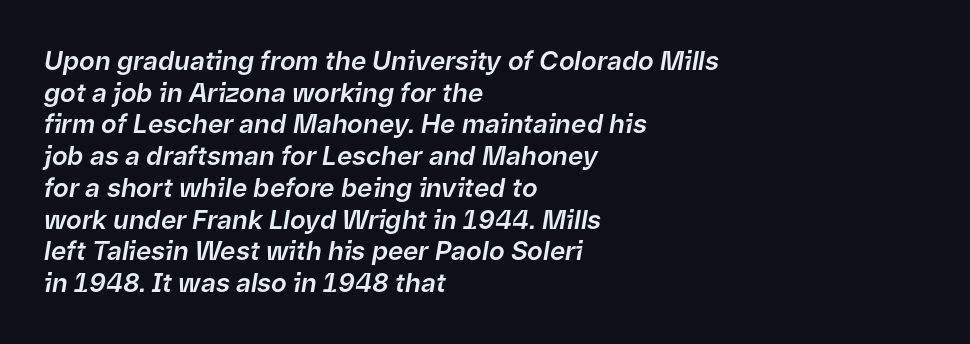
This sample is left-justified, so line endings fall wherever the words run out. Check under the words: just untouched page. Notice how the stems are inclined rather than vertical — that's the hallmark of italics. Characters follow at the spacing the type designer built in.
